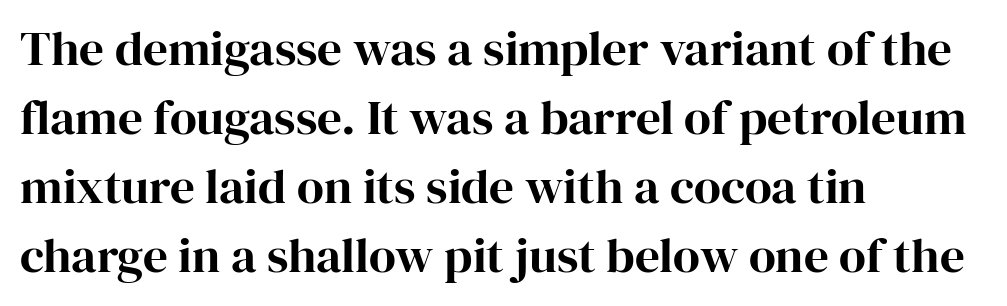
{"serif": "yes", "italic": "no", "width": "normal", "stroke_contrast": "high", "x_height": "medium", "monospaced": "no", "underline": "no", "align": "left", "line_spacing": "normal", "line_spacing_ratio": 1.41, "letter_spacing": "normal", "letter_spacing_em": 0.0, "glyph_px": 49}
